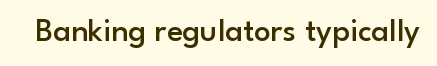
{"serif": "no", "italic": "no", "bold": "semi", "weight": "semibold", "width": "normal", "stroke_contrast": "low", "x_height": "small", "monospaced": "no", "underline": "no", "letter_spacing": "normal", "letter_spacing_em": 0.0, "glyph_px": 33}
